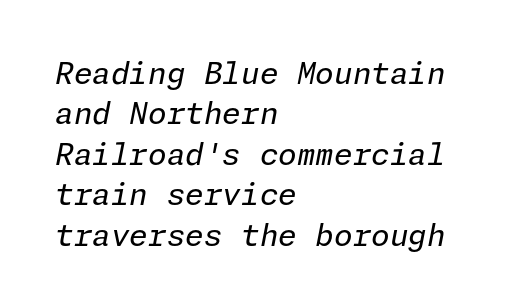
The image shows 30 px regular-weight type, italic (leaning right); set left-aligned, normal line spacing (1.35x), normal letter spacing, not underlined; low stroke contrast and a medium x-height.
